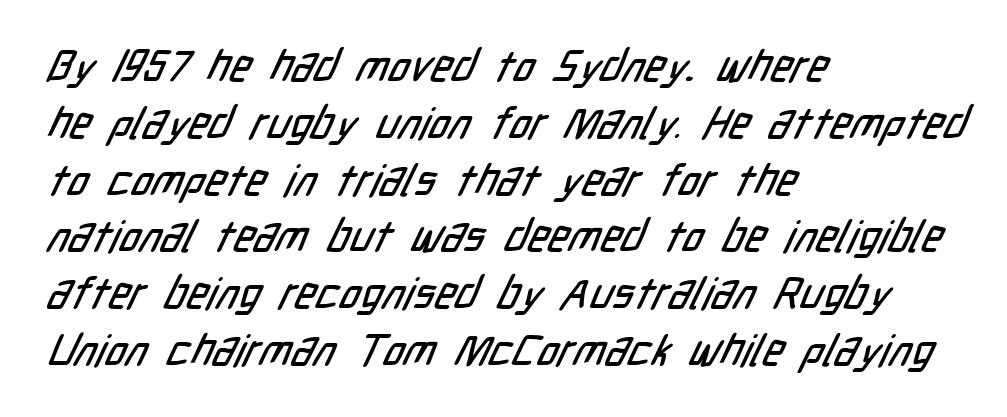
Q: Is the typeface a serif or a sans-serif typeface? A: Sans-serif.
Q: Is the text underlined? A: No.
Q: How is the paragraph aligned? A: Left-aligned.
Q: Is the spacing between letters normal or unusually wide? A: Normal.
Q: Is the spacing between lines tight, normal or loose? A: Normal.
Q: Width (condensed, normal, or wide)? A: Condensed.
Q: Stroke contrast? A: Low.
Q: x-height? A: Medium.
Q: Monospaced? A: No.
